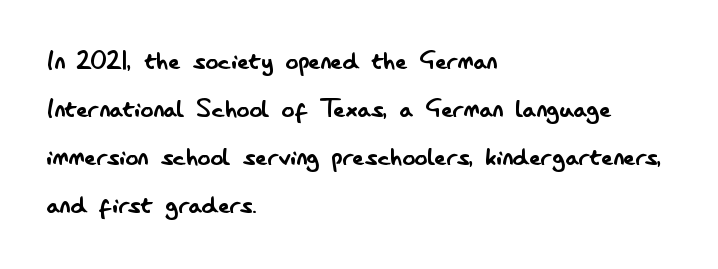
The image shows 32 px regular-weight, condensed sans-serif type, upright; set left-aligned, normal line spacing (1.5x), normal letter spacing, not underlined; low stroke contrast and a small x-height.
